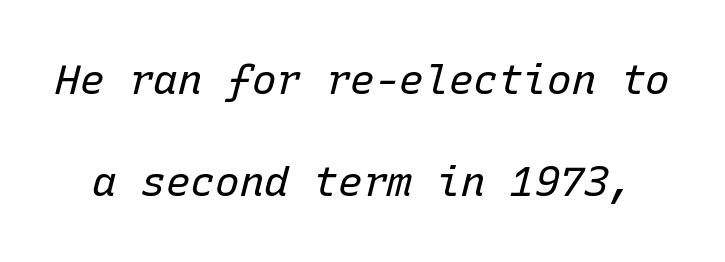
The image shows 41 px regular-weight type, italic (leaning right), monospaced; set loose line spacing (2.48x), normal letter spacing, not underlined; low stroke contrast and a medium x-height.
